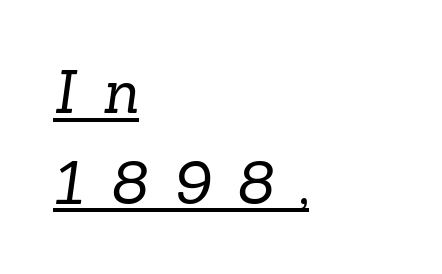
{"serif": "yes", "bold": "no", "weight": "regular", "width": "normal", "stroke_contrast": "low", "x_height": "medium", "monospaced": "no", "underline": "yes", "align": "left", "line_spacing": "normal", "line_spacing_ratio": 1.54, "letter_spacing": "wide", "letter_spacing_em": 0.46, "glyph_px": 59}
